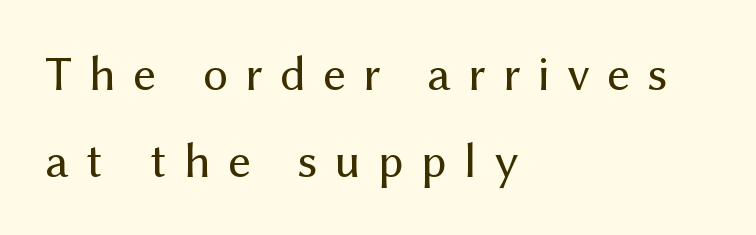
Q: Is the text bold? A: No.
Q: Is the text italic (slanted)? A: No, it is upright.
Q: Is the typeface a serif or a sans-serif typeface? A: Sans-serif.
Q: Is the text underlined? A: No.
Q: How is the paragraph aligned? A: Left-aligned.
Q: Is the spacing between letters normal or unusually wide? A: Unusually wide.
Q: Width (condensed, normal, or wide)? A: Normal.
Q: Stroke contrast? A: Medium.
Q: x-height? A: Medium.
Q: Monospaced? A: No.
